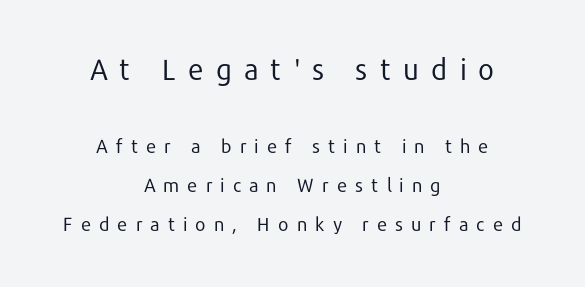
{"serif": "no", "italic": "no", "bold": "no", "weight": "regular", "width": "normal", "stroke_contrast": "low", "x_height": "medium", "monospaced": "no", "underline": "no", "align": "center", "line_spacing": "loose", "line_spacing_ratio": 2.06, "letter_spacing": "wide", "letter_spacing_em": 0.4, "larger_block": "first", "size_ratio": 1.53, "glyph_px": 29}
